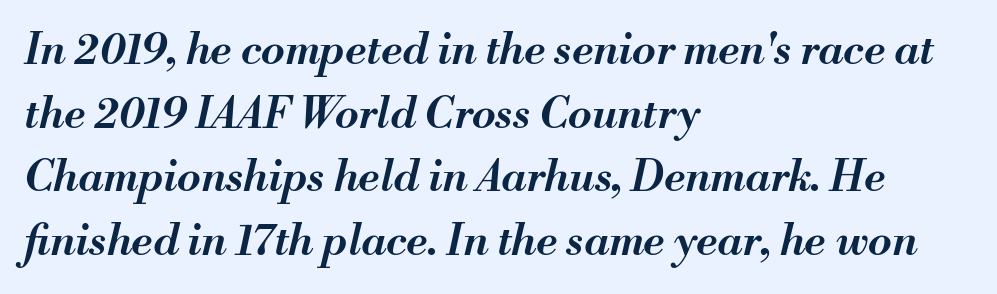
Caption: semibold face, moderately heavy strokes. You can tell it's italic because the verticals aren't actually vertical. Do the characters align in a grid? No, the font is proportional. Clear beneath every line of the passage. The type is set solid horizontally, with unmodified tracking. If you drew a ruler down the left edge, every line would touch it.
